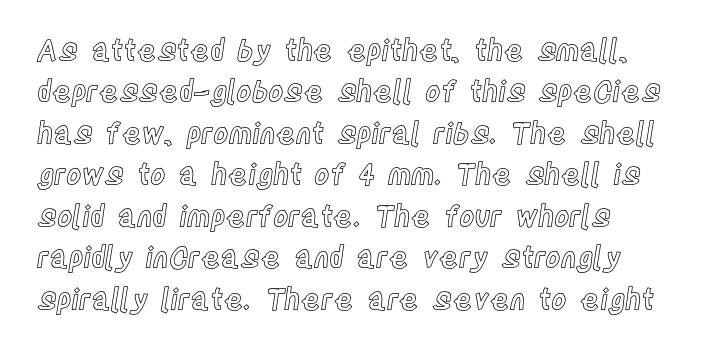
{"width": "condensed", "x_height": "large", "monospaced": "no", "underline": "no", "align": "left", "line_spacing": "normal", "line_spacing_ratio": 1.43, "letter_spacing": "normal", "letter_spacing_em": 0.0, "glyph_px": 29}
